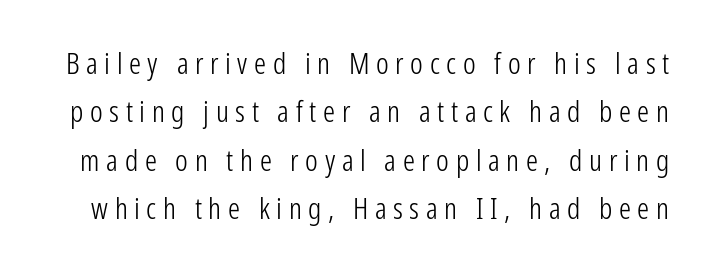
{"serif": "no", "italic": "no", "bold": "no", "weight": "light", "width": "condensed", "stroke_contrast": "low", "x_height": "medium", "monospaced": "no", "underline": "no", "line_spacing": "normal", "line_spacing_ratio": 1.61, "letter_spacing": "wide", "letter_spacing_em": 0.22, "glyph_px": 30}
